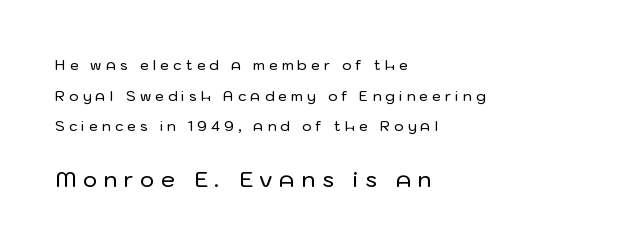
Plain, unruled lines of type. These lines were composed using upright roman letters. Teacher's note: observe the even left margin — that is flush-left alignment. The following chunk of copy outweighs the initial chunk in type size. Tracking value appears strongly positive — letters spread wide.
